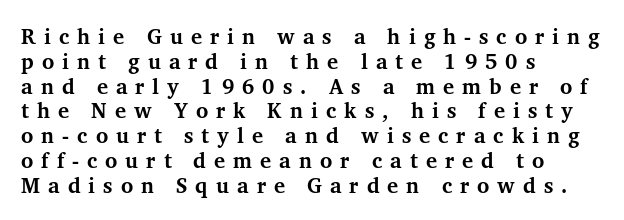
Q: Is the text bold? A: Yes.
Q: Is the text italic (slanted)? A: No, it is upright.
Q: Is the text underlined? A: No.
Q: How is the paragraph aligned? A: Left-aligned.
Q: Is the spacing between letters normal or unusually wide? A: Unusually wide.
